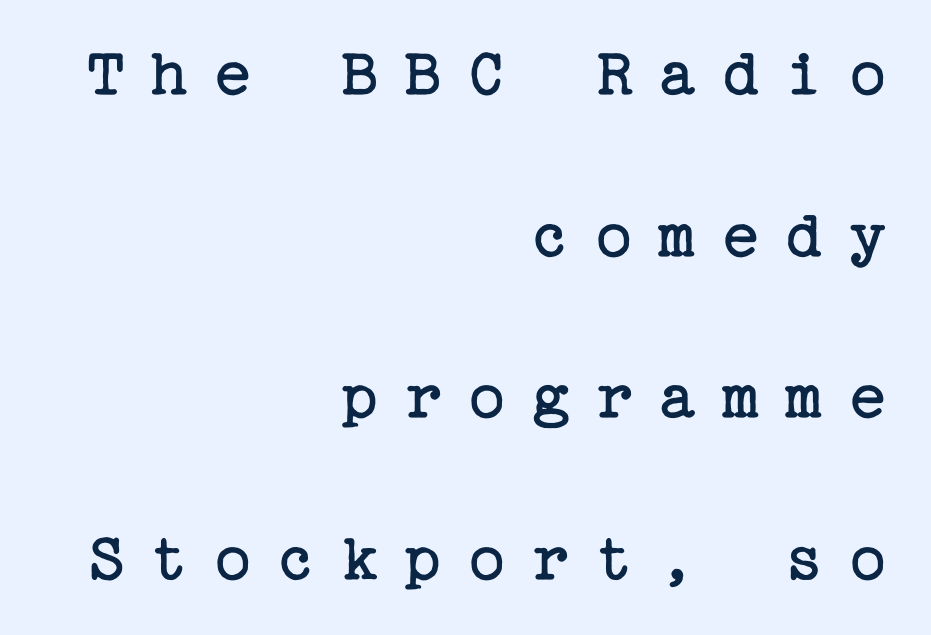
Ascenders rise straight up at ninety degrees. Examine the stroke ends and you'll spot serifs. The glyphs are unaccompanied by any horizontal stroke below them. If you measured baseline to baseline, you'd find a long distance. Spacing between characters has been opened up far beyond the box default. No heavy texture on the line: the type isn't bold.
